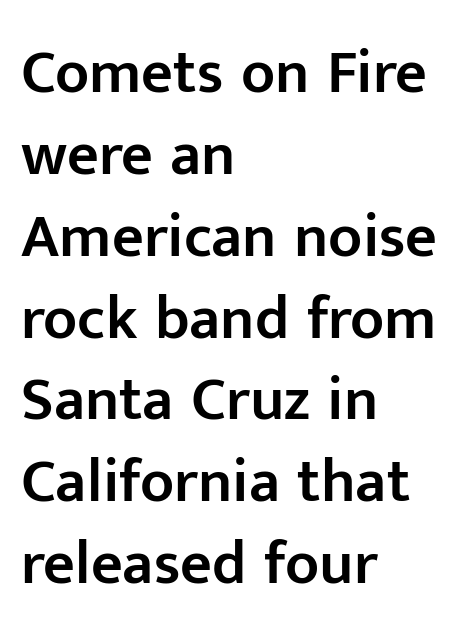
{"serif": "no", "italic": "no", "bold": "semi", "weight": "semibold", "width": "normal", "stroke_contrast": "low", "x_height": "medium", "monospaced": "no", "underline": "no", "align": "left", "line_spacing": "normal", "line_spacing_ratio": 1.32, "letter_spacing": "normal", "letter_spacing_em": 0.0, "glyph_px": 62}
